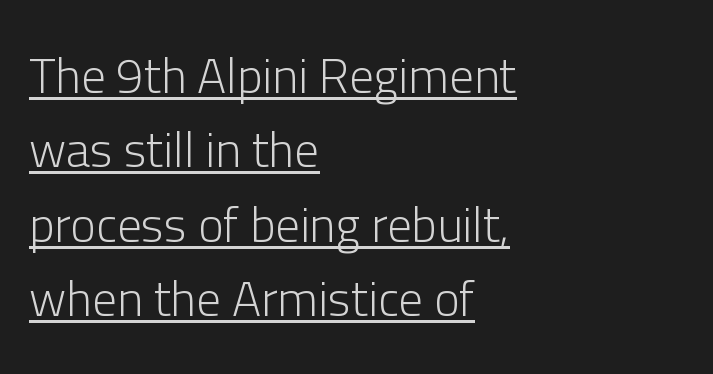
Q: Is the text bold? A: No.
Q: Is the text italic (slanted)? A: No, it is upright.
Q: Is the typeface a serif or a sans-serif typeface? A: Sans-serif.
Q: Is the text underlined? A: Yes.
Q: How is the paragraph aligned? A: Left-aligned.
Q: Is the spacing between letters normal or unusually wide? A: Normal.
Q: Is the spacing between lines tight, normal or loose? A: Normal.
Q: Width (condensed, normal, or wide)? A: Normal.
Q: Stroke contrast? A: Low.
Q: x-height? A: Medium.
Q: Monospaced? A: No.
